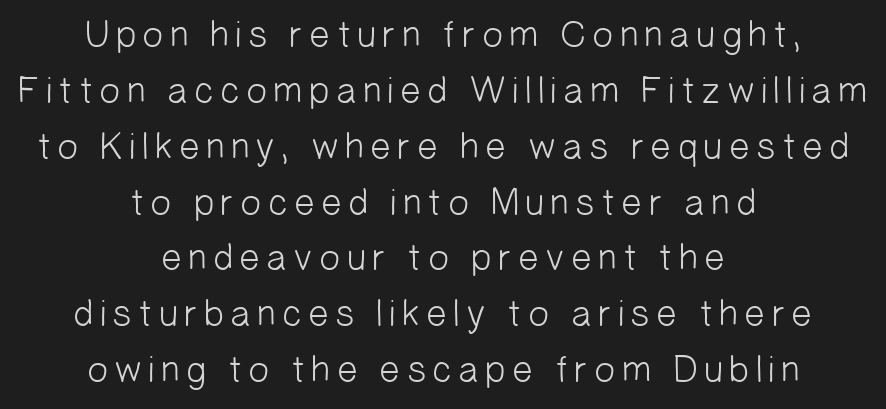
Q: Is the text bold? A: No.
Q: Is the typeface a serif or a sans-serif typeface? A: Sans-serif.
Q: Is the text underlined? A: No.
Q: How is the paragraph aligned? A: Centered.
Q: Is the spacing between lines tight, normal or loose? A: Normal.
Q: Width (condensed, normal, or wide)? A: Normal.
Q: Stroke contrast? A: Low.
Q: x-height? A: Medium.
Q: Monospaced? A: No.
